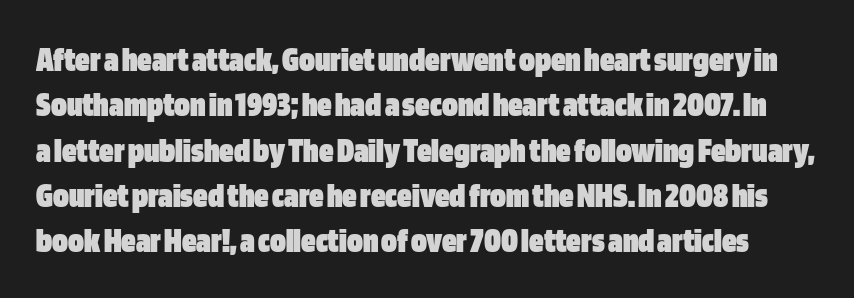
Q: Is the text bold? A: Yes.
Q: Is the text italic (slanted)? A: No, it is upright.
Q: Is the typeface a serif or a sans-serif typeface? A: Sans-serif.
Q: Is the text underlined? A: No.
Q: Is the spacing between letters normal or unusually wide? A: Normal.
Q: Is the spacing between lines tight, normal or loose? A: Normal.
Q: Width (condensed, normal, or wide)? A: Condensed.
Q: Stroke contrast? A: Low.
Q: x-height? A: Large.
Q: Monospaced? A: No.
